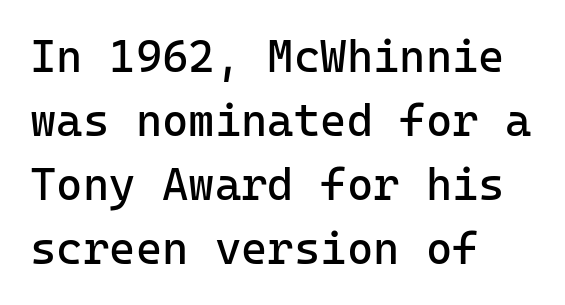
The image shows 45 px regular-weight sans-serif type, upright, monospaced; set left-aligned, normal line spacing (1.42x), normal letter spacing, not underlined; low stroke contrast and a medium x-height.
